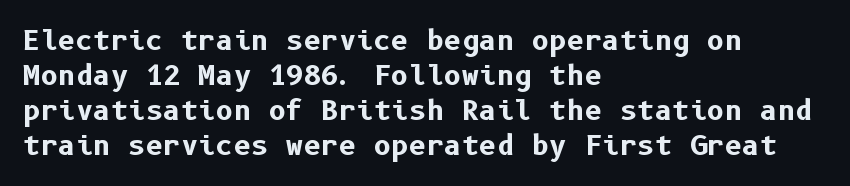
Q: Is the text bold? A: Yes.
Q: Is the text italic (slanted)? A: No, it is upright.
Q: Is the text underlined? A: No.
Q: How is the paragraph aligned? A: Left-aligned.
Q: Is the spacing between letters normal or unusually wide? A: Normal.
Q: Is the spacing between lines tight, normal or loose? A: Normal.
